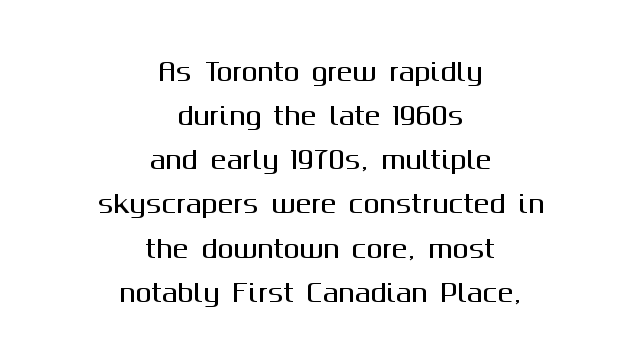
{"italic": "no", "underline": "no", "align": "center", "line_spacing_ratio": 1.84, "letter_spacing": "normal", "letter_spacing_em": 0.0, "glyph_px": 24}
